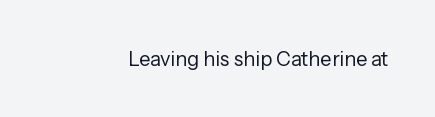
The image shows 20 px text type, upright; set normal letter spacing, not underlined.
